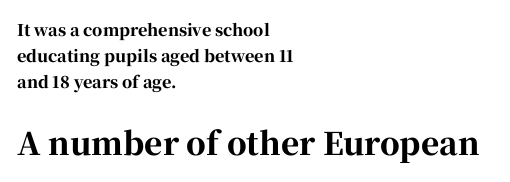
Q: Is the text bold? A: Yes.
Q: Is the text italic (slanted)? A: No, it is upright.
Q: Is the typeface a serif or a sans-serif typeface? A: Serif.
Q: Is the text underlined? A: No.
Q: How is the paragraph aligned? A: Left-aligned.
Q: Is the spacing between letters normal or unusually wide? A: Normal.
Q: Is the spacing between lines tight, normal or loose? A: Normal.
Q: Which block of text is set in a larger size, the first (top) or the second (bottom)? A: The second (bottom) one.
Q: Width (condensed, normal, or wide)? A: Normal.
Q: Stroke contrast? A: High.
Q: x-height? A: Medium.
Q: Monospaced? A: No.
